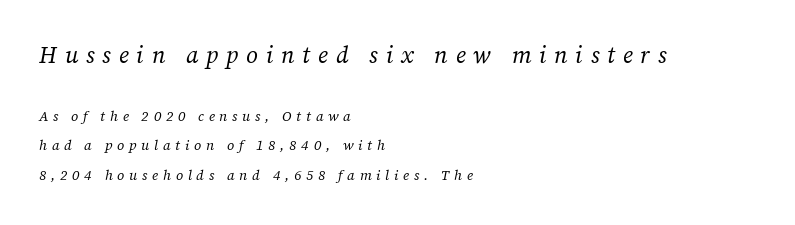
Q: Is the text bold? A: No.
Q: Is the text italic (slanted)? A: Yes, it leans right by about 12 degrees.
Q: Is the text underlined? A: No.
Q: How is the paragraph aligned? A: Left-aligned.
Q: Is the spacing between letters normal or unusually wide? A: Unusually wide.
Q: Is the spacing between lines tight, normal or loose? A: Loose.
Q: Which block of text is set in a larger size, the first (top) or the second (bottom)? A: The first (top) one.
